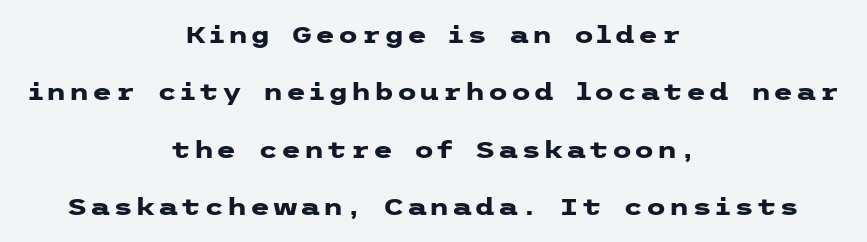
{"italic": "no", "bold": "yes", "underline": "no", "align": "center", "line_spacing": "loose", "line_spacing_ratio": 2.5, "glyph_px": 23}
